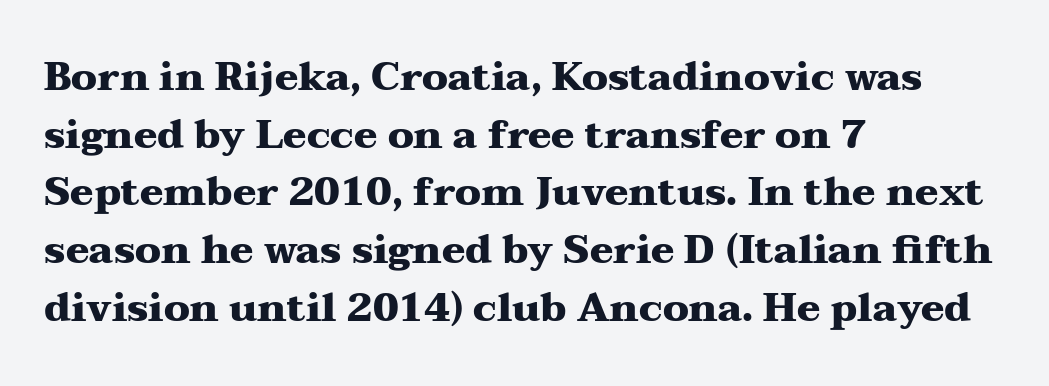
{"serif": "yes", "italic": "no", "bold": "yes", "weight": "heavy", "width": "wide", "stroke_contrast": "medium", "x_height": "medium", "monospaced": "no", "underline": "no", "align": "left", "line_spacing": "normal", "line_spacing_ratio": 1.48, "letter_spacing": "normal", "letter_spacing_em": 0.0, "glyph_px": 39}
